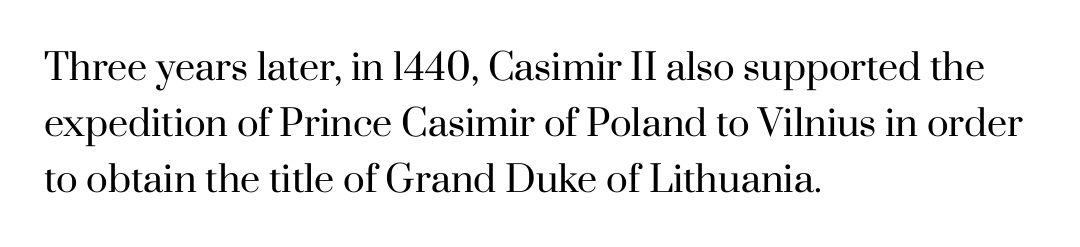
{"serif": "yes", "italic": "no", "bold": "no", "weight": "regular", "width": "normal", "stroke_contrast": "high", "x_height": "small", "monospaced": "no", "underline": "no", "align": "left", "line_spacing": "normal", "line_spacing_ratio": 1.55, "letter_spacing": "normal", "letter_spacing_em": 0.0, "glyph_px": 36}
